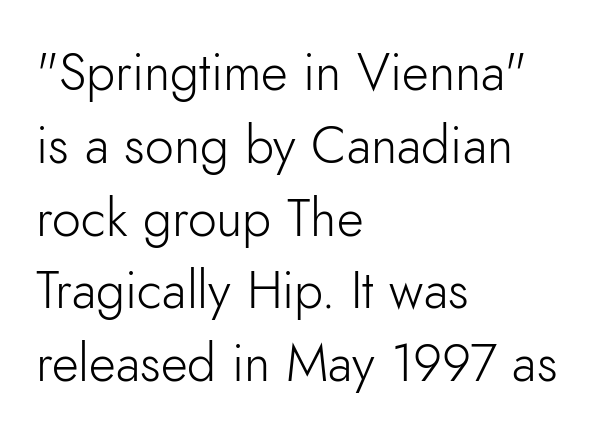
The image shows 52 px light sans-serif type, upright; set left-aligned, normal line spacing (1.4x), normal letter spacing, not underlined; low stroke contrast and a small x-height.
